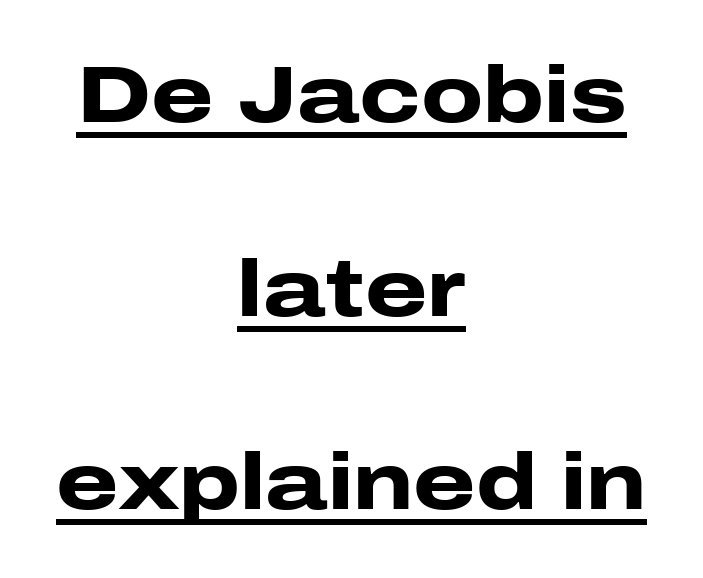
{"serif": "no", "italic": "no", "bold": "yes", "weight": "heavy", "width": "wide", "stroke_contrast": "low", "x_height": "medium", "monospaced": "no", "underline": "yes", "align": "center", "line_spacing": "loose", "line_spacing_ratio": 2.42, "letter_spacing": "normal", "letter_spacing_em": 0.0, "glyph_px": 80}
